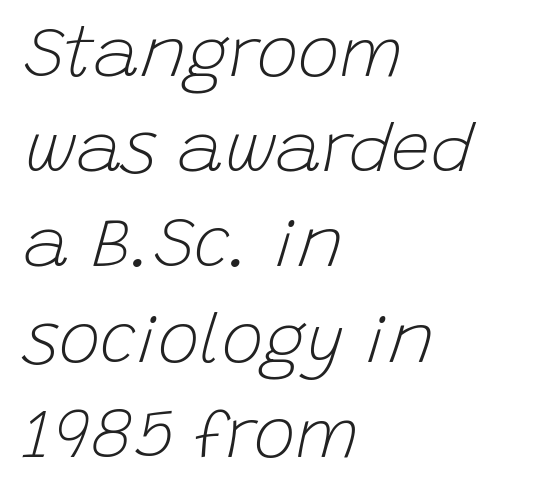
Q: Is the text bold? A: No.
Q: Is the text italic (slanted)? A: Yes, it leans right by about 15 degrees.
Q: Is the text underlined? A: No.
Q: How is the paragraph aligned? A: Left-aligned.
Q: Is the spacing between letters normal or unusually wide? A: Normal.
Q: Is the spacing between lines tight, normal or loose? A: Normal.
Q: Width (condensed, normal, or wide)? A: Normal.
Q: Stroke contrast? A: Low.
Q: x-height? A: Large.
Q: Monospaced? A: No.
